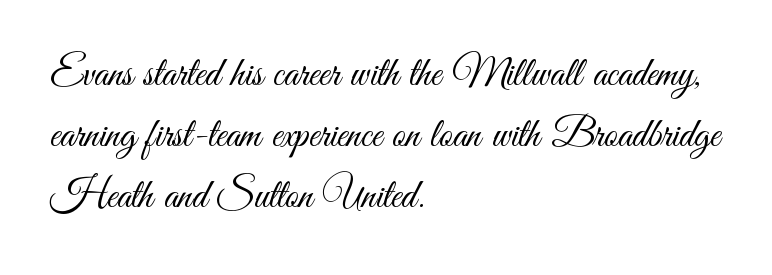
{"serif": "no", "bold": "no", "weight": "light", "width": "condensed", "stroke_contrast": "medium", "x_height": "small", "monospaced": "no", "underline": "no", "align": "left", "line_spacing": "normal", "line_spacing_ratio": 1.49, "letter_spacing": "normal", "letter_spacing_em": 0.0, "glyph_px": 41}
